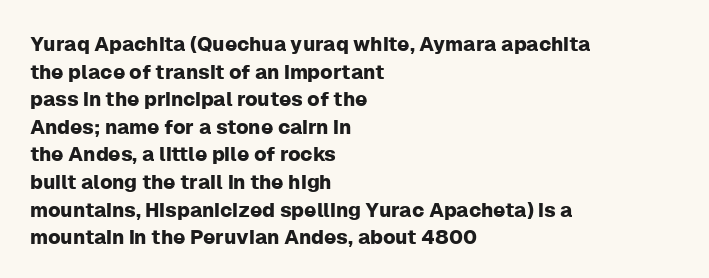
The block of text has a typical density, with ordinary space between rows. The letters stand straight up with perfectly vertical stems. Line starts are locked; line ends wander. Between one letter and the next there's only the usual sliver of space. Type without underlining.
